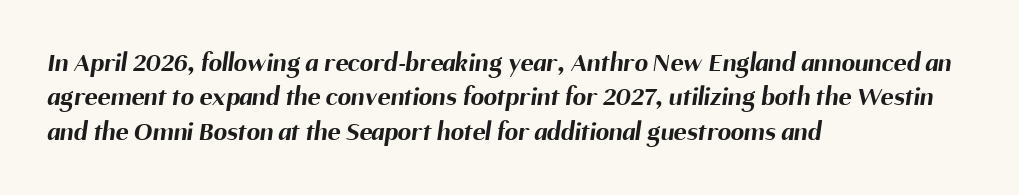
Q: Is the text bold? A: Yes.
Q: Is the text underlined? A: No.
Q: How is the paragraph aligned? A: Left-aligned.
Q: Is the spacing between letters normal or unusually wide? A: Normal.
Q: Is the spacing between lines tight, normal or loose? A: Normal.
